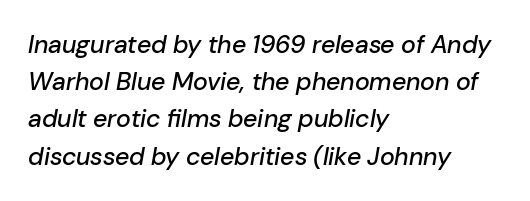
This rendering leaves character spacing at its baseline value. Characters are canted at an angle relative to the baseline's perpendicular. The lines are quadded left. Underlining? Definitely not there.
